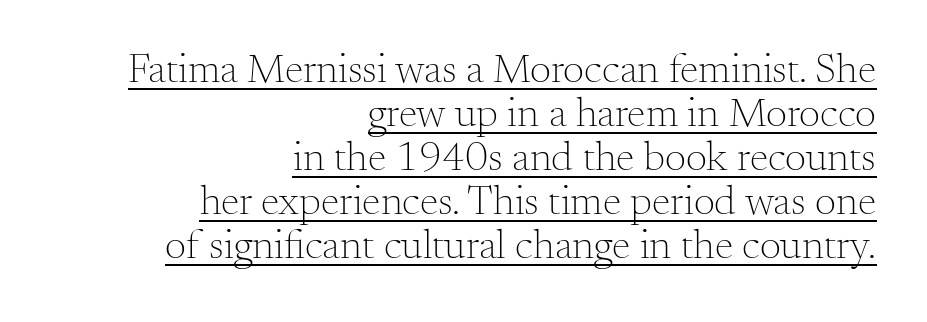
Q: Is the text bold? A: No.
Q: Is the text italic (slanted)? A: No, it is upright.
Q: Is the typeface a serif or a sans-serif typeface? A: Serif.
Q: Is the text underlined? A: Yes.
Q: How is the paragraph aligned? A: Right-aligned.
Q: Is the spacing between letters normal or unusually wide? A: Normal.
Q: Is the spacing between lines tight, normal or loose? A: Tight.
Q: Width (condensed, normal, or wide)? A: Normal.
Q: Stroke contrast? A: Medium.
Q: x-height? A: Small.
Q: Monospaced? A: No.
